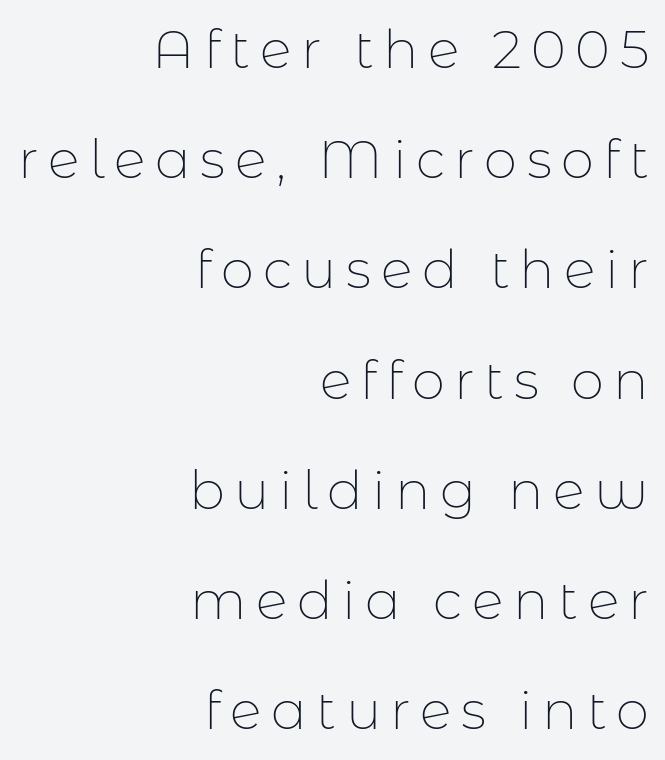
{"serif": "no", "italic": "no", "bold": "no", "weight": "thin", "width": "normal", "stroke_contrast": "low", "x_height": "medium", "monospaced": "no", "underline": "no", "align": "right", "line_spacing": "loose", "line_spacing_ratio": 2.08, "glyph_px": 53}
